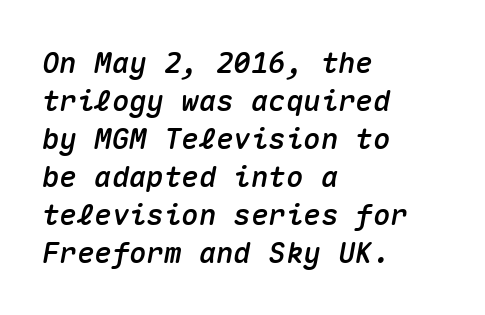
The image shows 29 px text type, italic (leaning right), monospaced; set left-aligned, normal line spacing (1.31x), normal letter spacing, not underlined; medium stroke contrast and a medium x-height.
